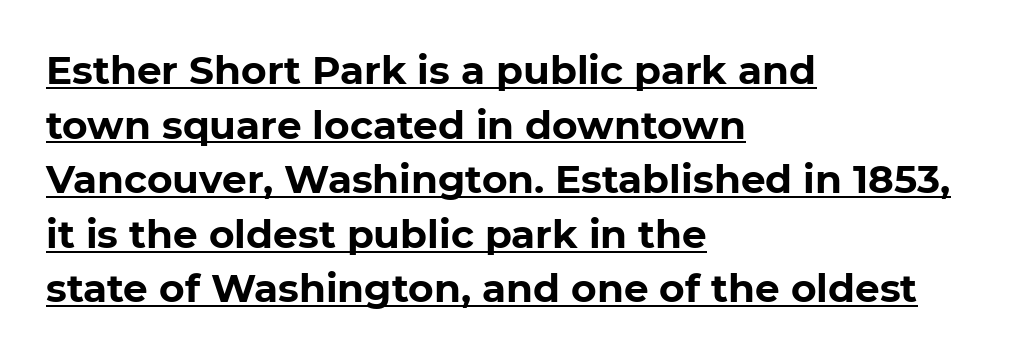
Q: Is the text bold? A: Yes.
Q: Is the text italic (slanted)? A: No, it is upright.
Q: Is the typeface a serif or a sans-serif typeface? A: Sans-serif.
Q: Is the text underlined? A: Yes.
Q: How is the paragraph aligned? A: Left-aligned.
Q: Is the spacing between letters normal or unusually wide? A: Normal.
Q: Is the spacing between lines tight, normal or loose? A: Normal.
Q: Width (condensed, normal, or wide)? A: Normal.
Q: Stroke contrast? A: Low.
Q: x-height? A: Medium.
Q: Monospaced? A: No.
